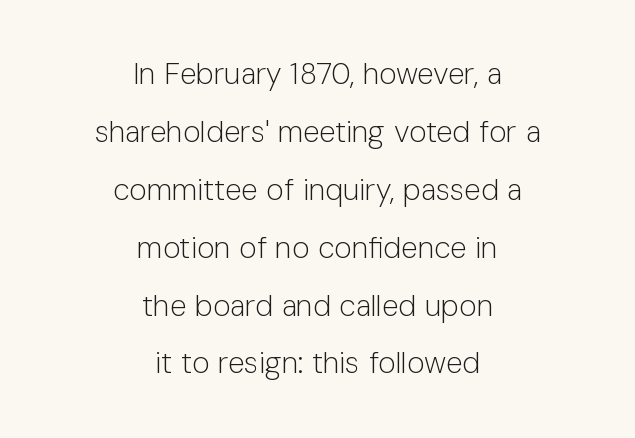
The image shows 30 px light sans-serif type, upright; set centered, loose line spacing (1.93x), normal letter spacing, not underlined; low stroke contrast and a medium x-height.
